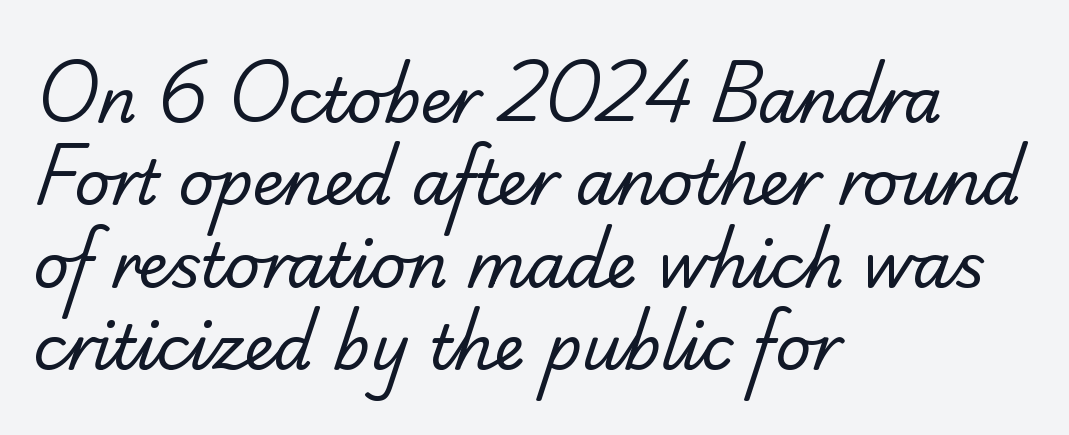
The image shows 62 px regular-weight serif type; set left-aligned, normal line spacing (1.33x), normal letter spacing, not underlined; low stroke contrast and a small x-height.
